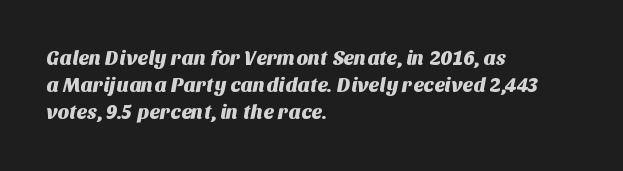
Letters rest on an invisible, unmarked baseline. All the whitespace from short lines collects on the right. Standard letterfit; no display-style spreading of the glyphs. Is there much room between lines? A standard amount, neither cramped nor airy.
